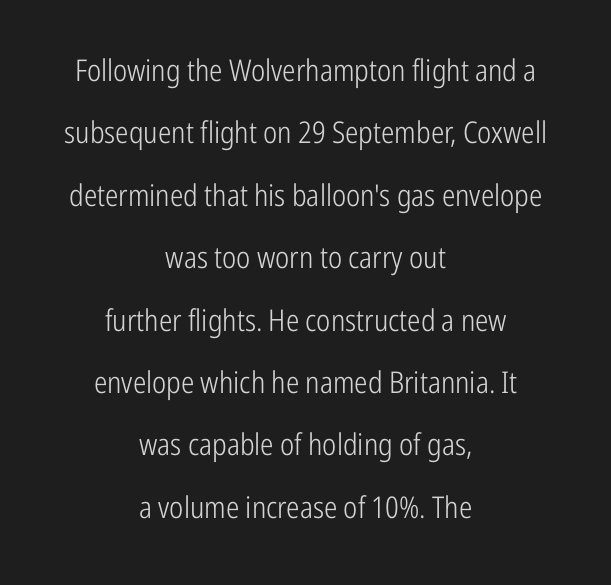
{"serif": "no", "italic": "no", "bold": "no", "weight": "light", "width": "condensed", "stroke_contrast": "low", "x_height": "medium", "monospaced": "no", "underline": "no", "align": "center", "line_spacing": "loose", "line_spacing_ratio": 2.08, "letter_spacing": "normal", "letter_spacing_em": 0.0, "glyph_px": 30}
